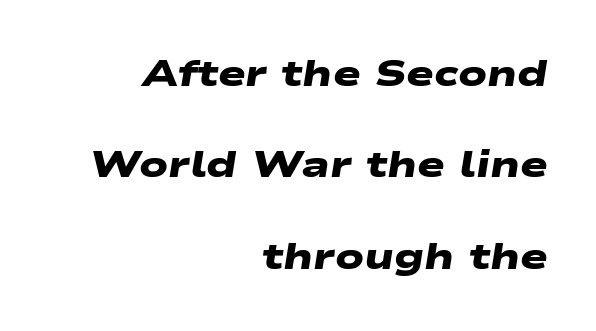
{"serif": "no", "bold": "yes", "weight": "heavy", "width": "wide", "stroke_contrast": "low", "x_height": "medium", "monospaced": "no", "underline": "no", "align": "right", "line_spacing": "loose", "line_spacing_ratio": 2.47, "letter_spacing": "normal", "letter_spacing_em": 0.0, "glyph_px": 37}
